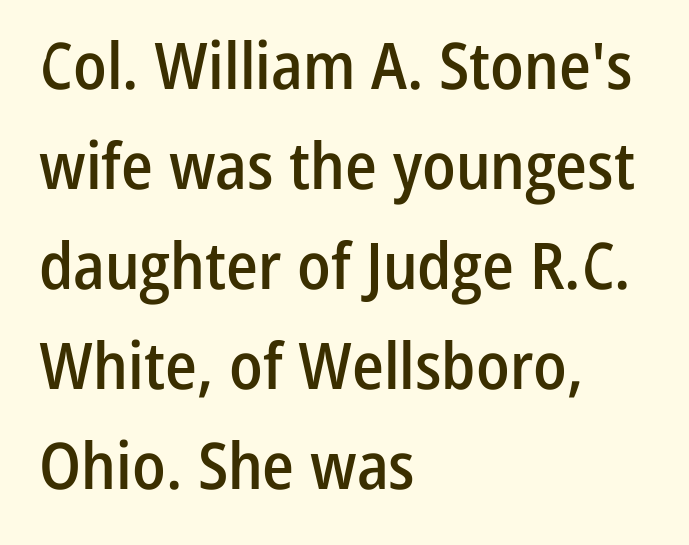
{"serif": "no", "italic": "no", "bold": "semi", "weight": "semibold", "width": "condensed", "stroke_contrast": "low", "x_height": "medium", "monospaced": "no", "underline": "no", "align": "left", "line_spacing": "normal", "line_spacing_ratio": 1.54, "letter_spacing": "normal", "letter_spacing_em": 0.0, "glyph_px": 65}
